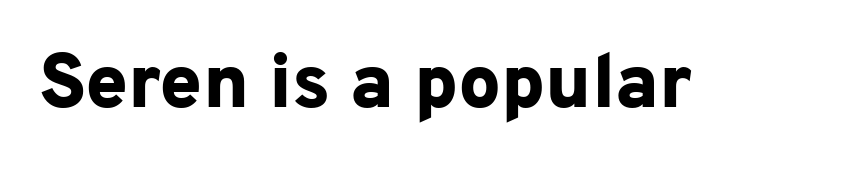
{"serif": "no", "italic": "no", "bold": "yes", "weight": "bold", "width": "normal", "stroke_contrast": "low", "x_height": "medium", "monospaced": "no", "underline": "no", "letter_spacing": "normal", "letter_spacing_em": 0.0, "glyph_px": 76}
